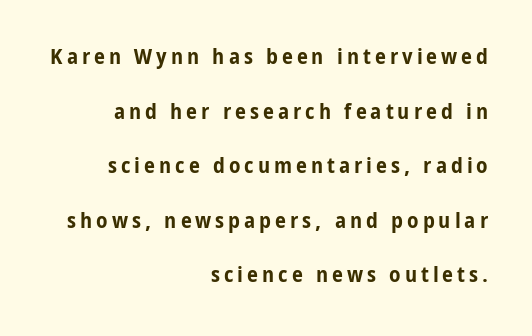
{"italic": "no", "bold": "yes", "underline": "no", "align": "right", "line_spacing": "loose", "line_spacing_ratio": 2.48, "glyph_px": 22}
